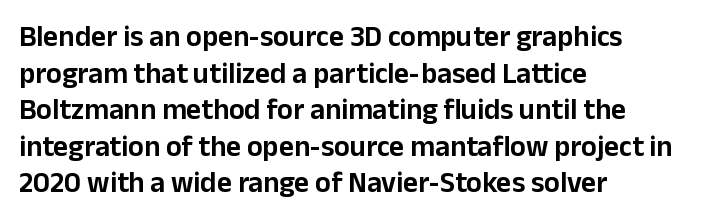
Font category for this specimen: sans-serif. Decoration check: the copy has no underline. This sample is left-justified, so line endings fall wherever the words run out. You can tell it's not italic because the verticals are truly vertical.
